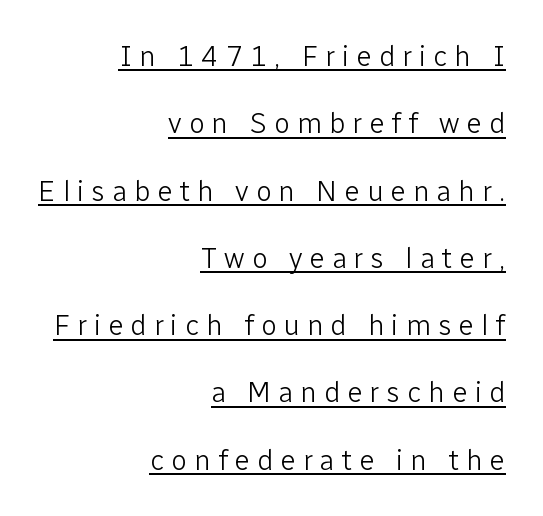
The image shows 29 px light sans-serif type, upright; set right-aligned, loose line spacing (2.32x), unusually wide letter spacing (+0.24 em), underlined; low stroke contrast and a medium x-height.
